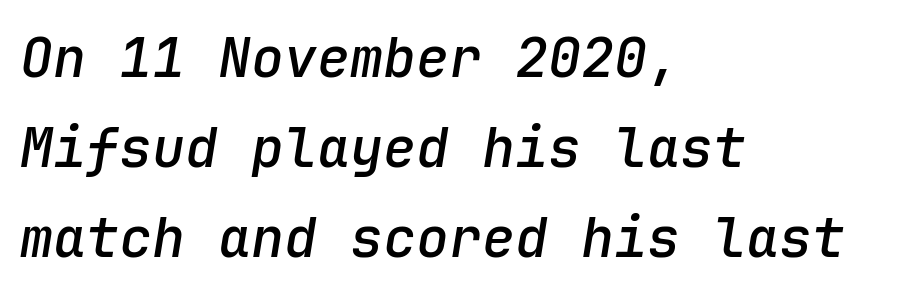
{"italic": "yes", "lean": "right", "slant_degrees": 9, "bold": "semi", "weight": "semibold", "width": "normal", "stroke_contrast": "low", "x_height": "medium", "monospaced": "yes", "underline": "no", "align": "left", "line_spacing": "normal", "line_spacing_ratio": 1.64, "letter_spacing": "normal", "letter_spacing_em": 0.0, "glyph_px": 55}
